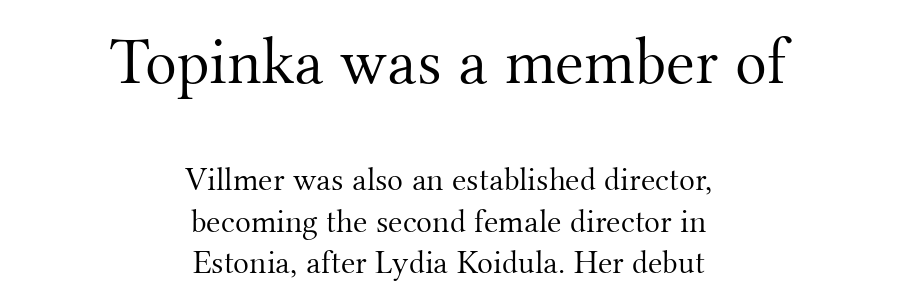
{"serif": "yes", "italic": "no", "bold": "no", "weight": "light", "width": "normal", "stroke_contrast": "medium", "x_height": "small", "monospaced": "no", "underline": "no", "align": "center", "line_spacing": "normal", "line_spacing_ratio": 1.26, "letter_spacing": "normal", "letter_spacing_em": 0.0, "larger_block": "first", "size_ratio": 2.0, "glyph_px": 66}
